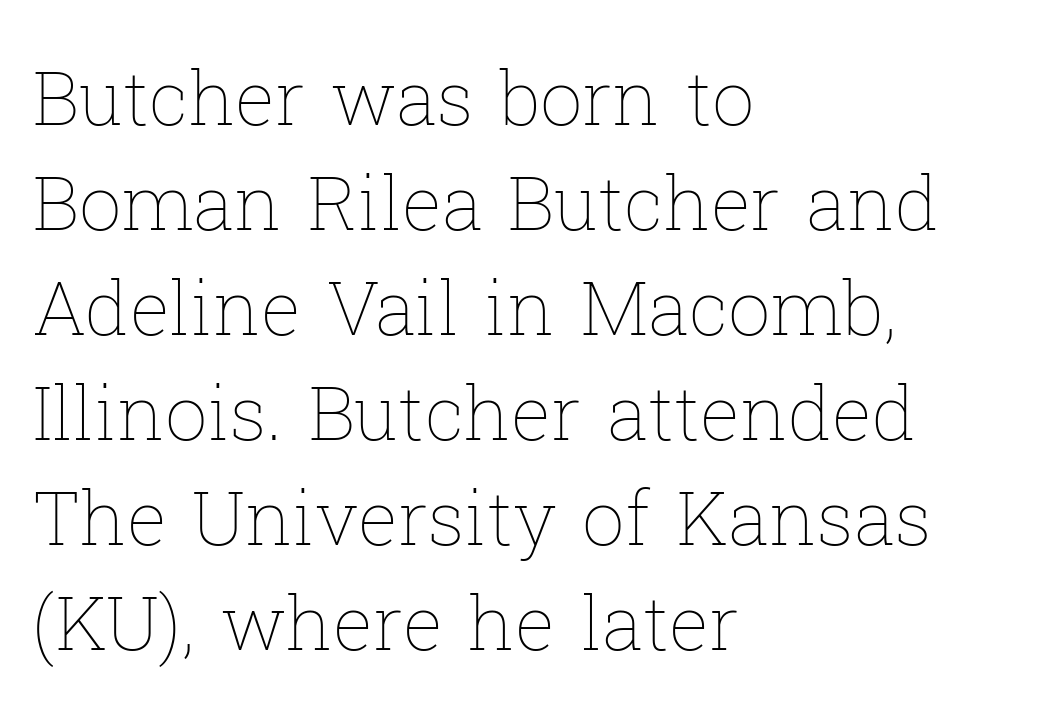
Q: Is the text bold? A: No.
Q: Is the text italic (slanted)? A: No, it is upright.
Q: Is the text underlined? A: No.
Q: How is the paragraph aligned? A: Left-aligned.
Q: Is the spacing between letters normal or unusually wide? A: Normal.
Q: Is the spacing between lines tight, normal or loose? A: Normal.
Q: Width (condensed, normal, or wide)? A: Normal.
Q: Stroke contrast? A: Low.
Q: x-height? A: Medium.
Q: Monospaced? A: No.
